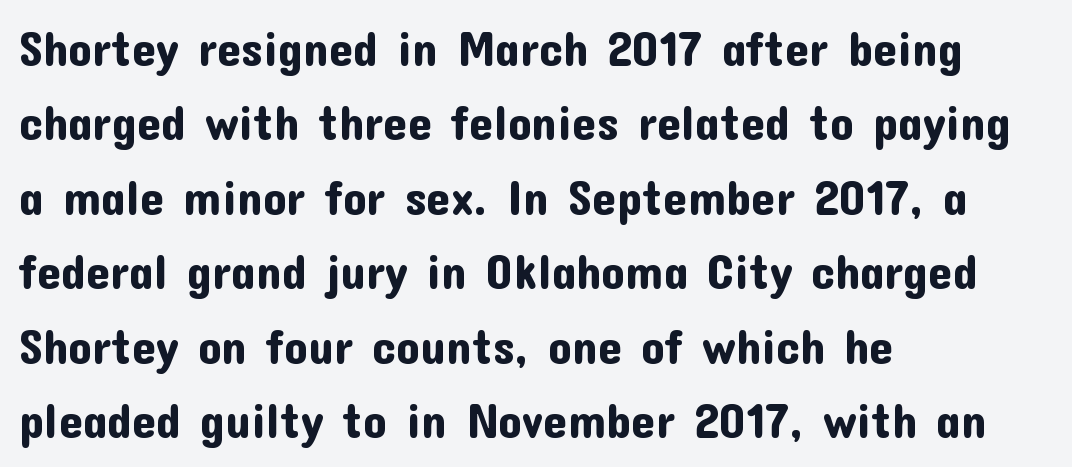
The designer left line spacing at the default. The zone under the glyphs is completely vacant. No extra tracking has been applied to these lines. I'd call this a sans setting — the letters go barefoot. A typesetter would call this proportional, since set widths differ per character. Is there any slant? The stems are plumb.
